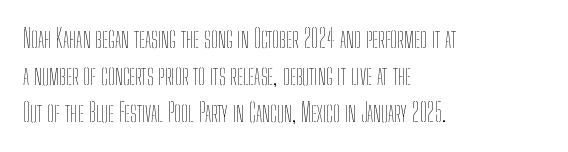
{"italic": "no", "bold": "no", "underline": "no", "align": "left", "line_spacing": "normal", "line_spacing_ratio": 1.49, "letter_spacing": "normal", "letter_spacing_em": 0.0, "glyph_px": 25}
